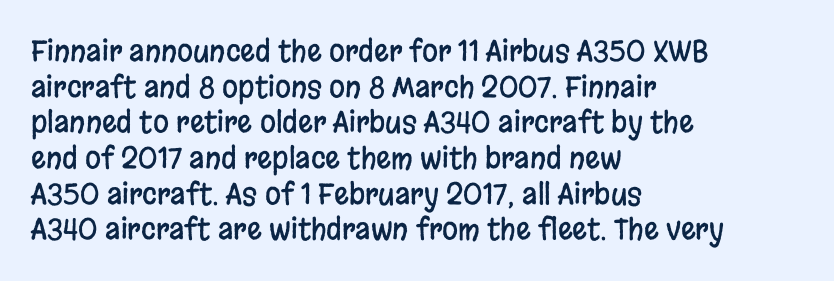
Letterform terminals end flat and unadorned throughout the passage. Left-aligned paragraph, ragged on the right. There is no visible air inserted between adjacent glyphs. Letters rest on an invisible, unmarked baseline. This sample uses an upright cut, with every glyph sitting square on the baseline.
